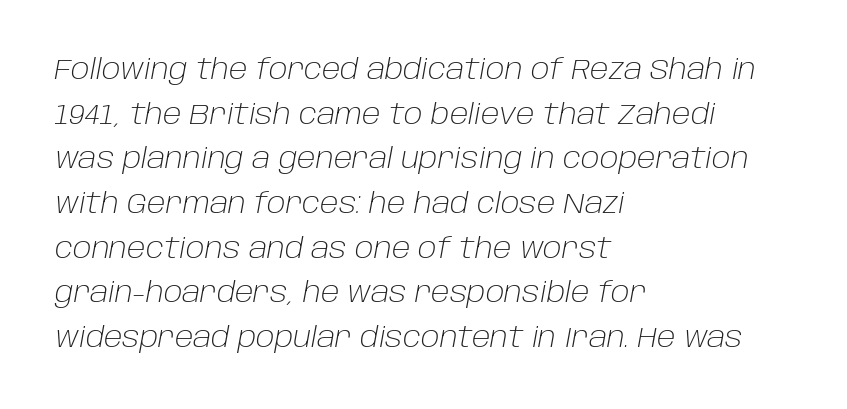
{"italic": "yes", "lean": "right", "slant_degrees": 10, "bold": "no", "weight": "light", "width": "normal", "stroke_contrast": "low", "x_height": "large", "monospaced": "no", "underline": "no", "align": "left", "line_spacing": "normal", "line_spacing_ratio": 1.54, "letter_spacing": "normal", "letter_spacing_em": 0.0, "glyph_px": 29}
